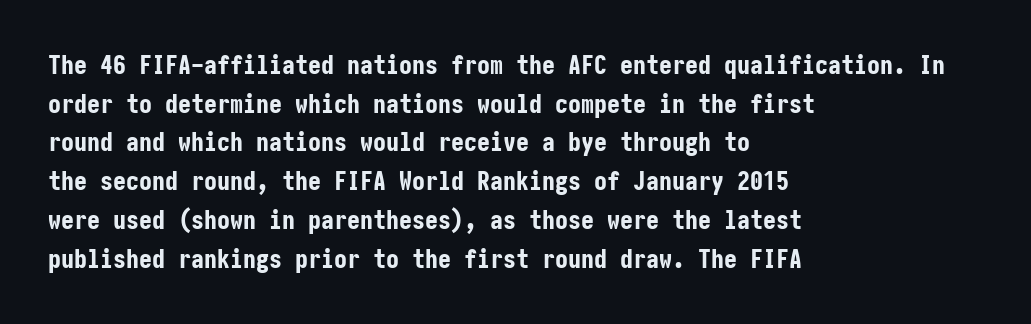
The image shows 26 px bold type, upright; set left-aligned, normal line spacing (1.49x), normal letter spacing, not underlined.
